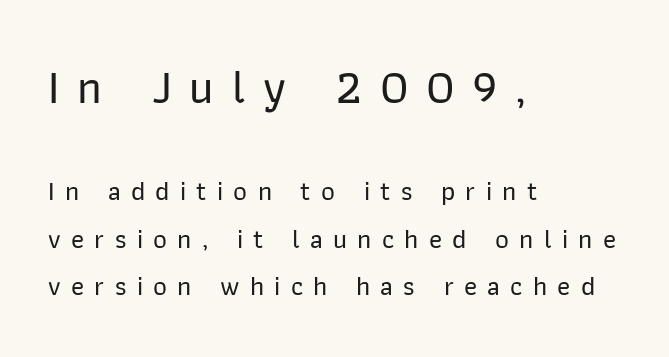
{"serif": "no", "italic": "no", "width": "normal", "stroke_contrast": "low", "x_height": "medium", "monospaced": "no", "underline": "no", "align": "left", "line_spacing_ratio": 1.76, "letter_spacing": "wide", "letter_spacing_em": 0.38, "larger_block": "first", "size_ratio": 1.74, "glyph_px": 47}
